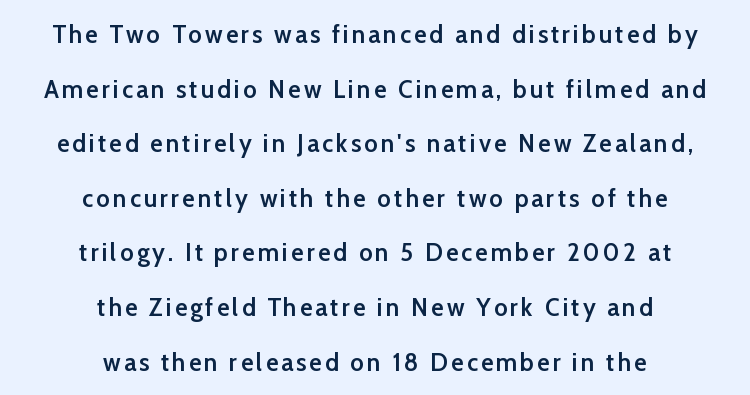
The image shows 26 px text type, upright; set centered, loose line spacing (2.1x), not underlined.
